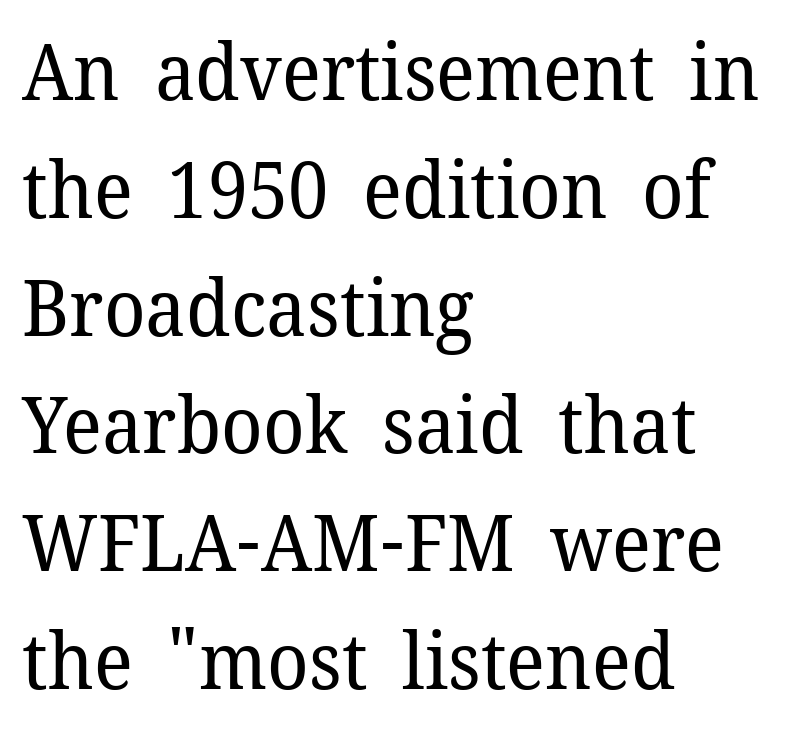
Q: Is the text bold? A: No.
Q: Is the text italic (slanted)? A: No, it is upright.
Q: Is the typeface a serif or a sans-serif typeface? A: Serif.
Q: Is the text underlined? A: No.
Q: How is the paragraph aligned? A: Left-aligned.
Q: Is the spacing between letters normal or unusually wide? A: Normal.
Q: Is the spacing between lines tight, normal or loose? A: Normal.
Q: Width (condensed, normal, or wide)? A: Normal.
Q: Stroke contrast? A: Low.
Q: x-height? A: Medium.
Q: Monospaced? A: No.
